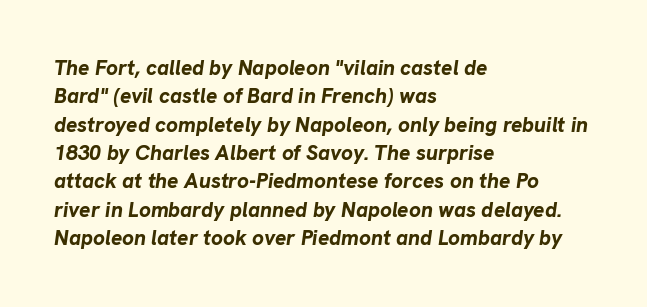
{"italic": "yes", "lean": "right", "slant_degrees": 8, "bold": "yes", "underline": "no", "align": "left", "line_spacing": "normal", "line_spacing_ratio": 1.35, "letter_spacing": "normal", "letter_spacing_em": 0.0, "glyph_px": 21}
